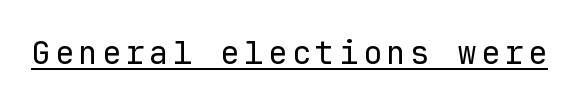
Do the letters lean? They stand straight. Regarding serifs, this sample does without them. Like a heading marked for emphasis, these lines bear an underscore. Letters have the restrained weight of plain body copy at most. The rendering uses typewriter-style spacing with identical character cells.
